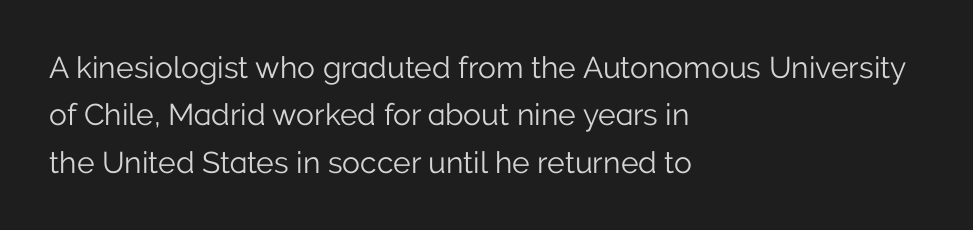
Q: Is the text bold? A: No.
Q: Is the text italic (slanted)? A: No, it is upright.
Q: Is the typeface a serif or a sans-serif typeface? A: Sans-serif.
Q: Is the text underlined? A: No.
Q: How is the paragraph aligned? A: Left-aligned.
Q: Is the spacing between letters normal or unusually wide? A: Normal.
Q: Is the spacing between lines tight, normal or loose? A: Normal.
Q: Width (condensed, normal, or wide)? A: Normal.
Q: Stroke contrast? A: Low.
Q: x-height? A: Medium.
Q: Monospaced? A: No.
